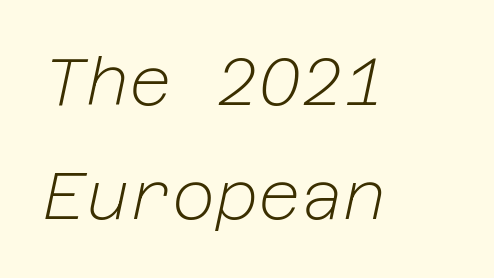
Q: Is the text bold? A: No.
Q: Is the text italic (slanted)? A: Yes, it leans right by about 12 degrees.
Q: Is the text underlined? A: No.
Q: How is the paragraph aligned? A: Left-aligned.
Q: Is the spacing between letters normal or unusually wide? A: Normal.
Q: Width (condensed, normal, or wide)? A: Normal.
Q: Stroke contrast? A: Low.
Q: x-height? A: Medium.
